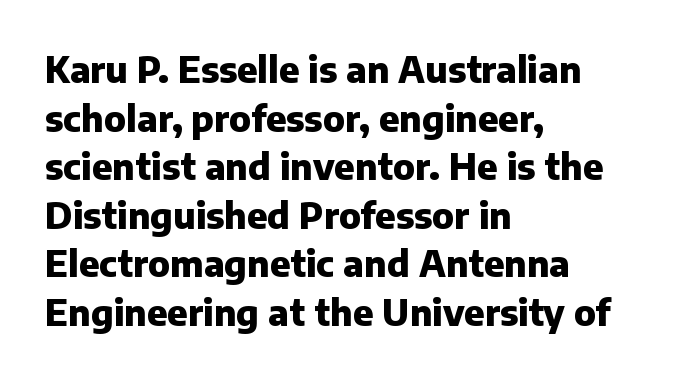
{"serif": "no", "italic": "no", "bold": "yes", "weight": "heavy", "width": "normal", "stroke_contrast": "low", "x_height": "medium", "monospaced": "no", "underline": "no", "align": "left", "line_spacing": "normal", "line_spacing_ratio": 1.35, "letter_spacing": "normal", "letter_spacing_em": 0.0, "glyph_px": 36}
